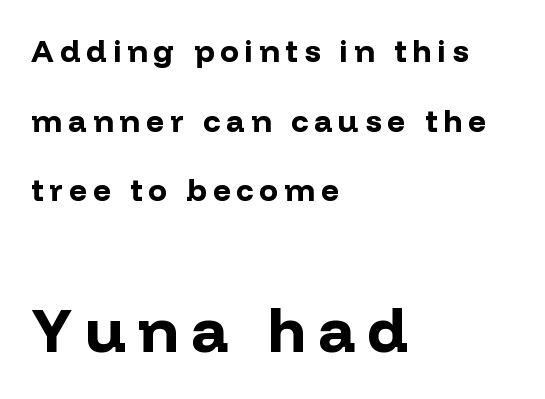
Q: Is the text bold? A: Yes.
Q: Is the text italic (slanted)? A: No, it is upright.
Q: Is the typeface a serif or a sans-serif typeface? A: Sans-serif.
Q: Is the text underlined? A: No.
Q: How is the paragraph aligned? A: Left-aligned.
Q: Is the spacing between letters normal or unusually wide? A: Unusually wide.
Q: Is the spacing between lines tight, normal or loose? A: Loose.
Q: Which block of text is set in a larger size, the first (top) or the second (bottom)? A: The second (bottom) one.
Q: Width (condensed, normal, or wide)? A: Normal.
Q: Stroke contrast? A: Low.
Q: x-height? A: Medium.
Q: Monospaced? A: No.
